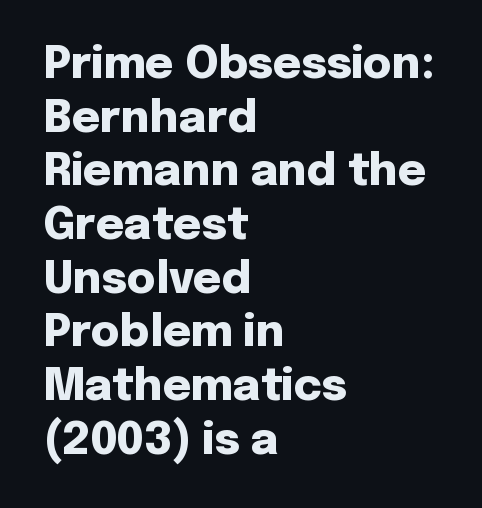
The image shows 44 px heavy sans-serif type, upright; set left-aligned, line spacing 1.22x, normal letter spacing, not underlined; low stroke contrast and a medium x-height.
